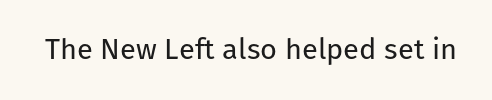
{"serif": "no", "italic": "no", "bold": "no", "weight": "regular", "width": "normal", "stroke_contrast": "low", "x_height": "medium", "monospaced": "no", "underline": "no", "letter_spacing": "normal", "letter_spacing_em": 0.0, "glyph_px": 29}
